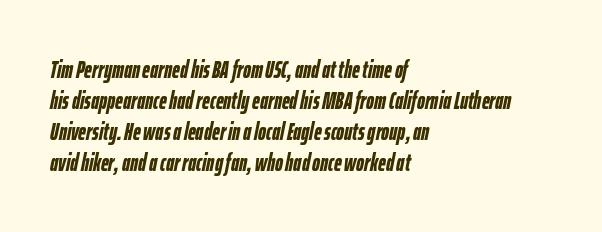
Q: Is the text bold? A: Yes.
Q: Is the text italic (slanted)? A: Yes, it leans right by about 12 degrees.
Q: Is the text underlined? A: No.
Q: How is the paragraph aligned? A: Left-aligned.
Q: Is the spacing between letters normal or unusually wide? A: Normal.
Q: Is the spacing between lines tight, normal or loose? A: Normal.
